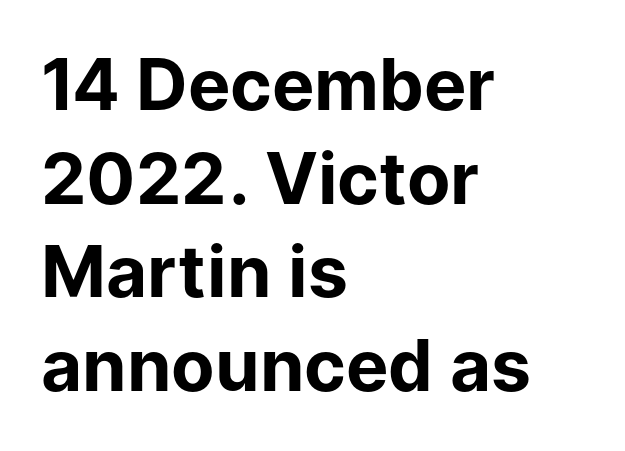
The image shows 71 px bold sans-serif type, upright; set left-aligned, normal line spacing (1.32x), normal letter spacing, not underlined; low stroke contrast and a medium x-height.
